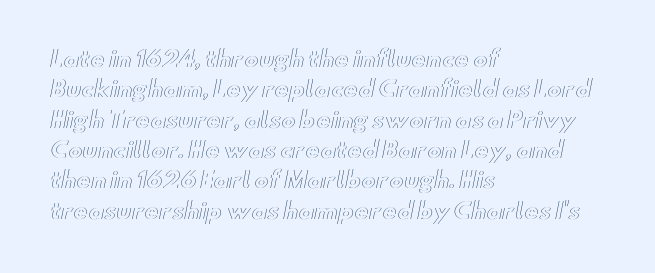
{"underline": "no", "align": "left", "line_spacing": "normal", "line_spacing_ratio": 1.38, "letter_spacing": "normal", "letter_spacing_em": 0.0, "glyph_px": 22}
